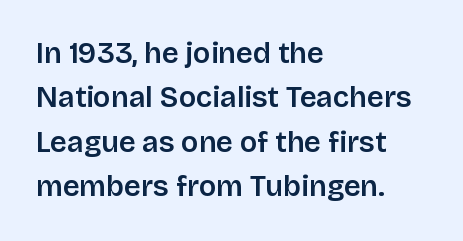
The image shows 29 px sans-serif type, upright; set left-aligned, normal line spacing (1.53x), normal letter spacing, not underlined; low stroke contrast and a large x-height.
